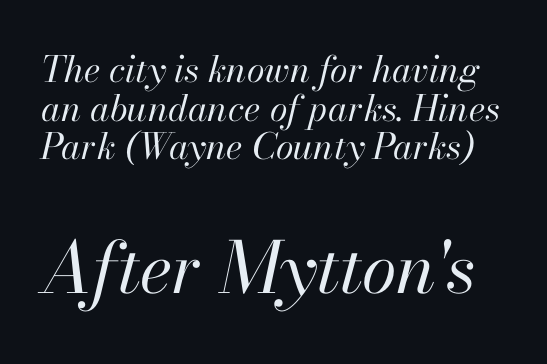
Q: Is the text bold? A: No.
Q: Is the text italic (slanted)? A: Yes, it leans right by about 13 degrees.
Q: Is the text underlined? A: No.
Q: Is the spacing between letters normal or unusually wide? A: Normal.
Q: Is the spacing between lines tight, normal or loose? A: Tight.
Q: Which block of text is set in a larger size, the first (top) or the second (bottom)? A: The second (bottom) one.
Q: Width (condensed, normal, or wide)? A: Normal.
Q: Stroke contrast? A: High.
Q: x-height? A: Small.
Q: Monospaced? A: No.
